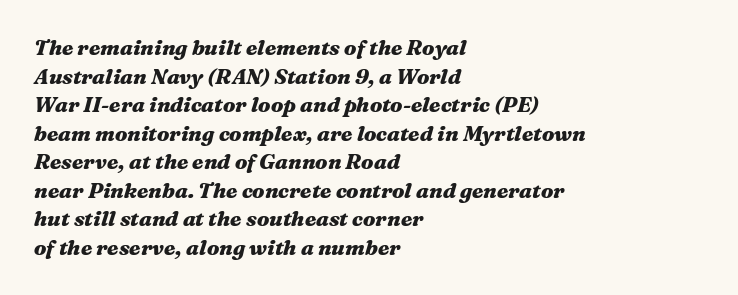
The image shows 21 px bold type, italic (leaning right); set left-aligned, normal line spacing (1.36x), normal letter spacing, not underlined.
